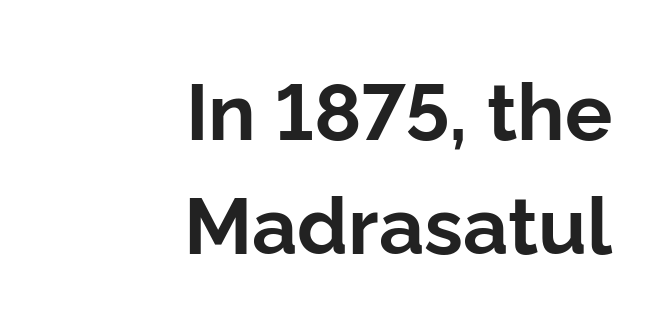
The image shows 79 px bold sans-serif type, upright; set right-aligned, normal line spacing (1.44x), normal letter spacing, not underlined; low stroke contrast and a medium x-height.
